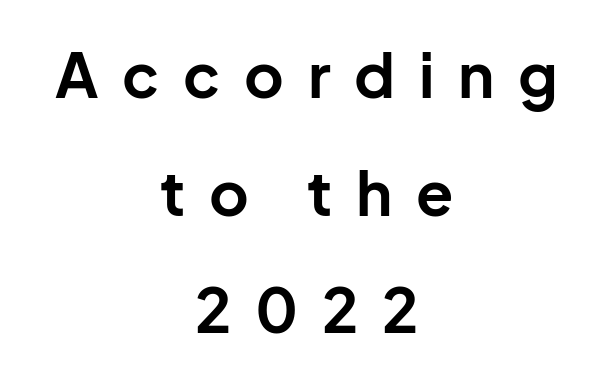
{"serif": "no", "italic": "no", "bold": "yes", "weight": "bold", "width": "normal", "stroke_contrast": "low", "x_height": "medium", "monospaced": "no", "underline": "no", "align": "center", "line_spacing": "loose", "line_spacing_ratio": 1.93, "letter_spacing": "wide", "letter_spacing_em": 0.39, "glyph_px": 61}
